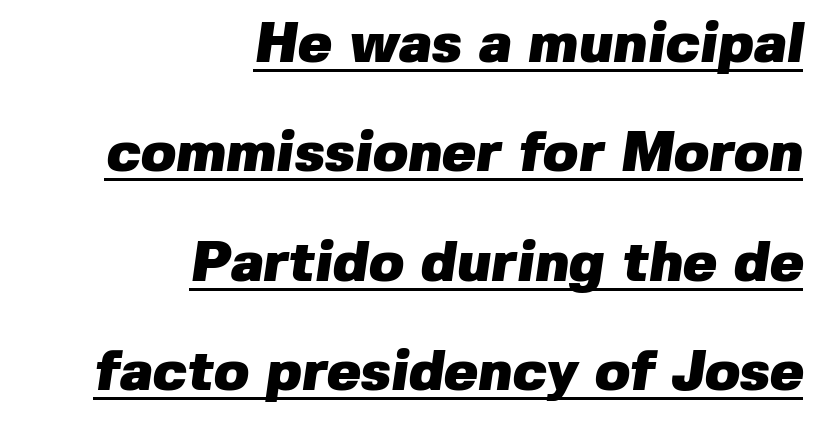
Note: no serifs on the glyphs. This sample uses plain, unmodified letter spacing. Leftover space on each line is placed entirely before the opening word. Is the type bold? Yes — the strokes are clearly thick and heavy. The face used here appears with an underline applied.
